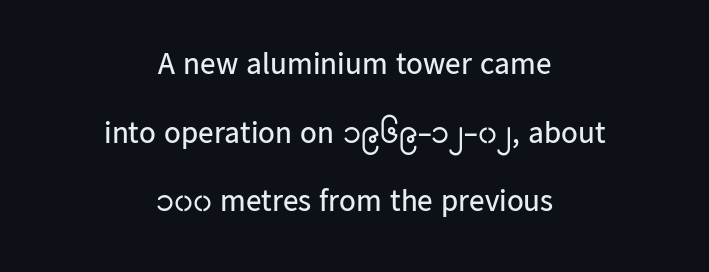
Q: Is the text bold? A: No.
Q: Is the text italic (slanted)? A: No, it is upright.
Q: Is the typeface a serif or a sans-serif typeface? A: Sans-serif.
Q: Is the text underlined? A: No.
Q: How is the paragraph aligned? A: Centered.
Q: Is the spacing between letters normal or unusually wide? A: Normal.
Q: Is the spacing between lines tight, normal or loose? A: Loose.
Q: Width (condensed, normal, or wide)? A: Normal.
Q: Stroke contrast? A: Low.
Q: x-height? A: Medium.
Q: Monospaced? A: No.
